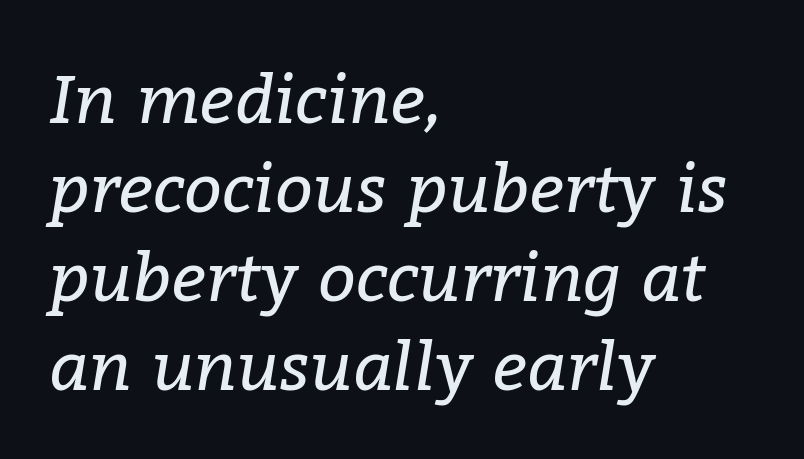
{"serif": "yes", "italic": "yes", "lean": "right", "slant_degrees": 9, "bold": "no", "weight": "regular", "width": "normal", "stroke_contrast": "low", "x_height": "medium", "monospaced": "no", "underline": "no", "align": "left", "line_spacing": "normal", "line_spacing_ratio": 1.33, "letter_spacing": "normal", "letter_spacing_em": 0.0, "glyph_px": 67}
